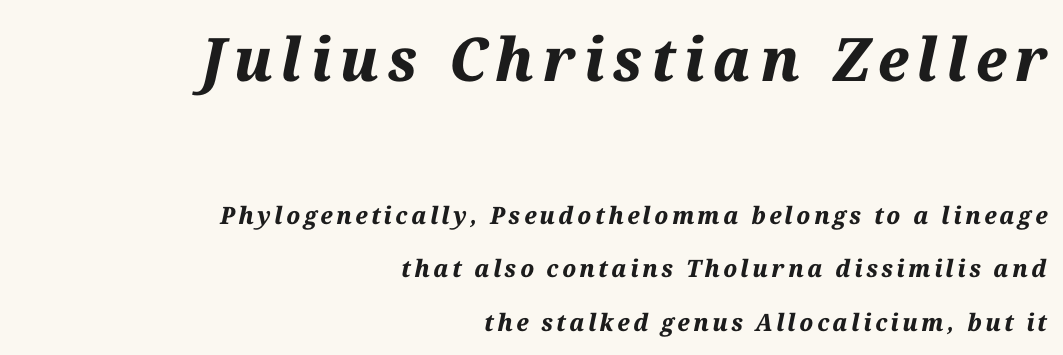
The designer gave the opening block more size than the closing block. Letters rest on an invisible, unmarked baseline. Looks like regular typesetting: each glyph gets only the width it needs. Layout note: lines flush right.
